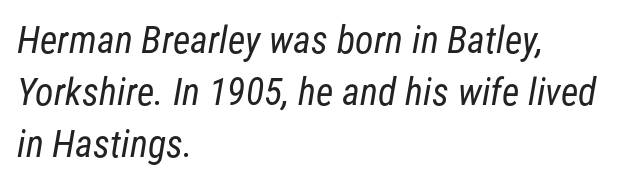
Leftover space on each line is placed entirely after the last word. These lines are rendered in a variable-pitch font. Vertical stems look standard width or narrower in stroke. The zone under the glyphs is completely vacant. Each new line begins a customary step beneath the previous one.
